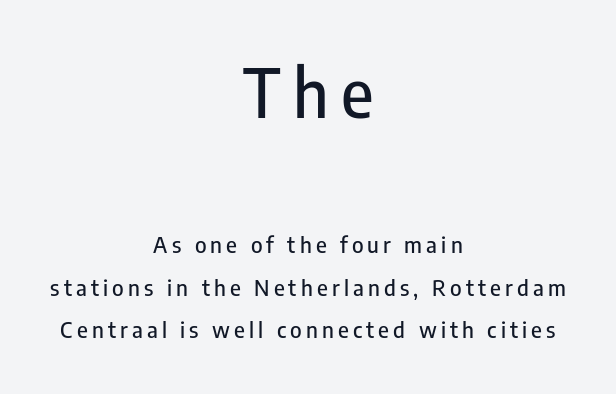
You could not count columns in this text — the font is proportionally spaced. The passage is arranged like a title page — every line centered. This is sans-serif lettering, the kind often seen on screens and signage. Descenders are the only things crossing below the line. This sample trades compactness for vertical openness between lines. Is the lower block the larger one? No — the upper block carries the bigger type.
